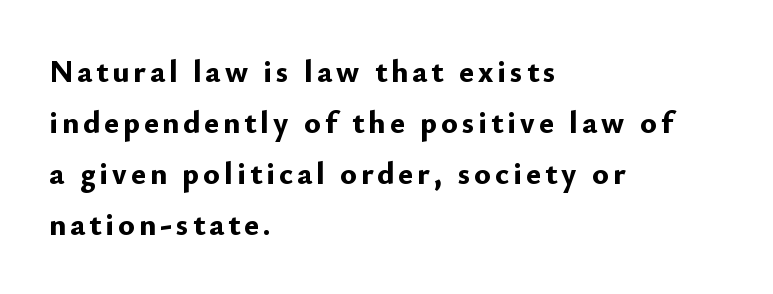
Font category for this specimen: sans-serif. Each row of text sits above clean, open space. Note the varied advance widths — an 'i' is clearly narrower than an 'm'. The block of text has a typical density, with ordinary space between rows. Unlike italic type, these characters show no tilt at all.
